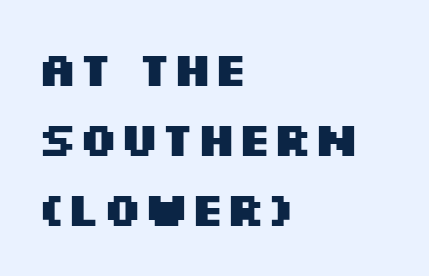
Q: Is the text bold? A: Yes.
Q: Is the text italic (slanted)? A: No, it is upright.
Q: Is the typeface a serif or a sans-serif typeface? A: Sans-serif.
Q: Is the text underlined? A: No.
Q: How is the paragraph aligned? A: Left-aligned.
Q: Is the spacing between letters normal or unusually wide? A: Normal.
Q: Is the spacing between lines tight, normal or loose? A: Normal.
Q: Width (condensed, normal, or wide)? A: Wide.
Q: Stroke contrast? A: Medium.
Q: x-height? A: Large.
Q: Monospaced? A: No.
